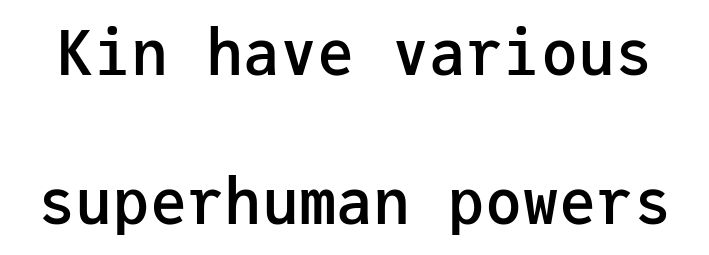
{"serif": "no", "italic": "no", "bold": "semi", "weight": "semibold", "width": "normal", "stroke_contrast": "low", "x_height": "medium", "monospaced": "yes", "underline": "no", "line_spacing": "loose", "line_spacing_ratio": 2.41, "letter_spacing": "normal", "letter_spacing_em": 0.0, "glyph_px": 62}
